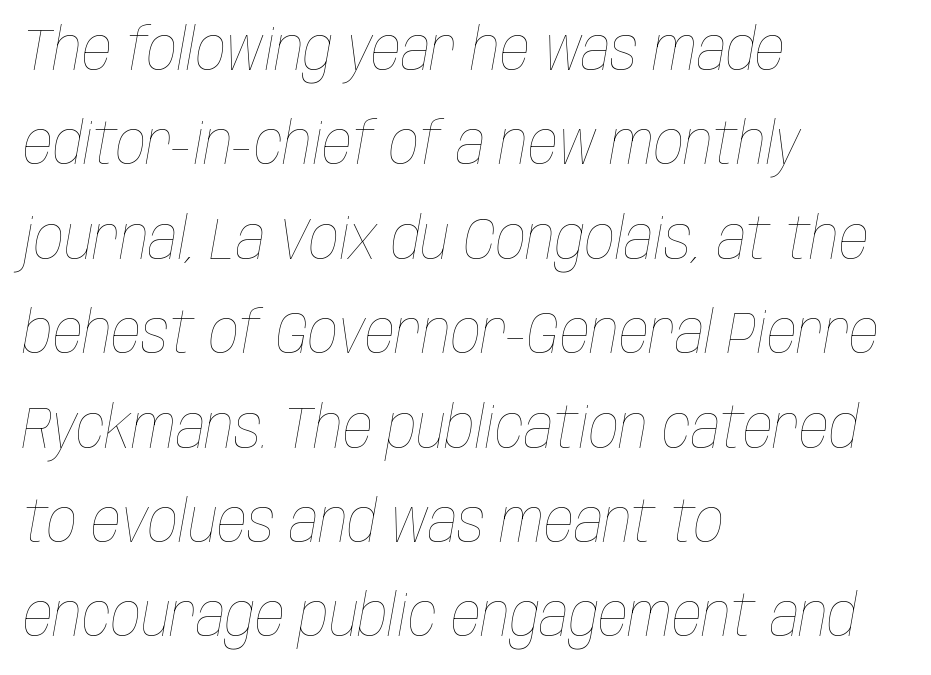
Q: Is the text bold? A: No.
Q: Is the text italic (slanted)? A: Yes, it leans right by about 10 degrees.
Q: Is the text underlined? A: No.
Q: How is the paragraph aligned? A: Left-aligned.
Q: Is the spacing between letters normal or unusually wide? A: Normal.
Q: Is the spacing between lines tight, normal or loose? A: Normal.
Q: Width (condensed, normal, or wide)? A: Condensed.
Q: Stroke contrast? A: Low.
Q: x-height? A: Large.
Q: Monospaced? A: No.
